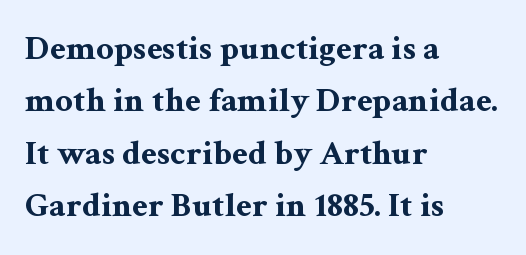
The space between consecutive lines is moderate. The typography opts for an upright posture over an oblique one. Plenty of ink on the page — the face is bold. Varying glyph widths throughout — classic text-font behaviour. Each letter's strokes conclude with small projecting serifs. The baseline area is clear.
